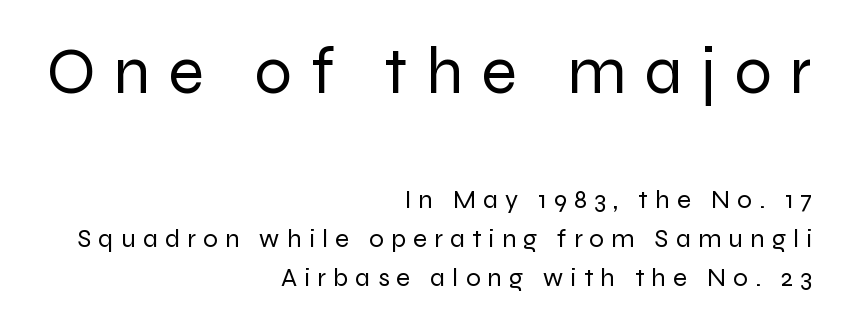
{"serif": "no", "italic": "no", "bold": "no", "weight": "regular", "width": "normal", "stroke_contrast": "low", "x_height": "medium", "monospaced": "no", "underline": "no", "align": "right", "line_spacing": "normal", "line_spacing_ratio": 1.5, "letter_spacing": "wide", "letter_spacing_em": 0.28, "larger_block": "first", "size_ratio": 2.54, "glyph_px": 66}
